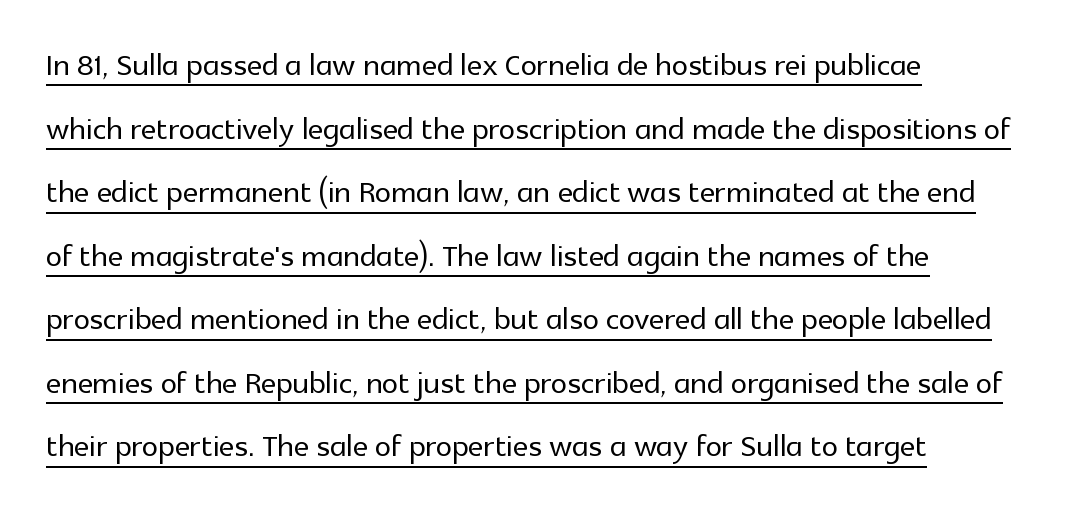
Q: Is the text italic (slanted)? A: No, it is upright.
Q: Is the typeface a serif or a sans-serif typeface? A: Sans-serif.
Q: Is the text underlined? A: Yes.
Q: How is the paragraph aligned? A: Left-aligned.
Q: Is the spacing between letters normal or unusually wide? A: Normal.
Q: Is the spacing between lines tight, normal or loose? A: Normal.
Q: Width (condensed, normal, or wide)? A: Normal.
Q: x-height? A: Medium.
Q: Monospaced? A: No.
